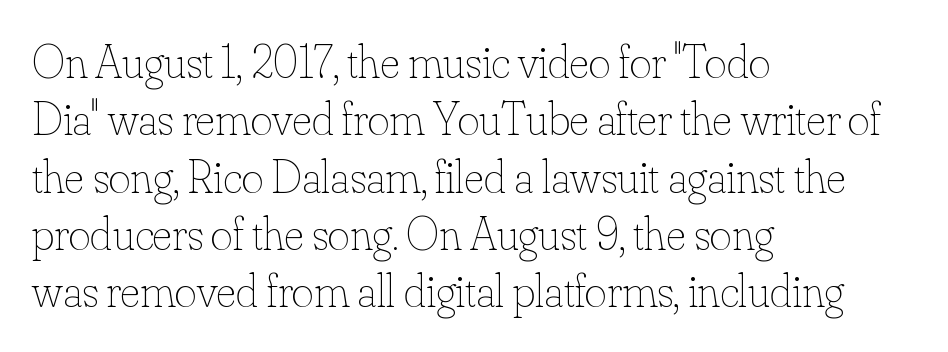
Q: Is the text bold? A: No.
Q: Is the text italic (slanted)? A: No, it is upright.
Q: Is the text underlined? A: No.
Q: How is the paragraph aligned? A: Left-aligned.
Q: Is the spacing between letters normal or unusually wide? A: Normal.
Q: Width (condensed, normal, or wide)? A: Normal.
Q: Stroke contrast? A: Low.
Q: x-height? A: Small.
Q: Monospaced? A: No.
